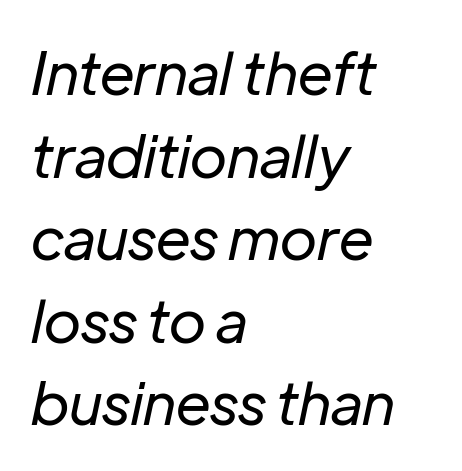
{"italic": "yes", "lean": "right", "slant_degrees": 12, "bold": "no", "weight": "regular", "width": "normal", "stroke_contrast": "low", "x_height": "medium", "monospaced": "no", "underline": "no", "align": "left", "line_spacing": "normal", "line_spacing_ratio": 1.4, "letter_spacing": "normal", "letter_spacing_em": 0.0, "glyph_px": 59}
